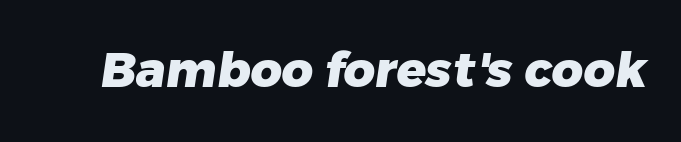
The image shows 49 px heavy sans-serif type; set normal letter spacing, not underlined; low stroke contrast and a medium x-height.
